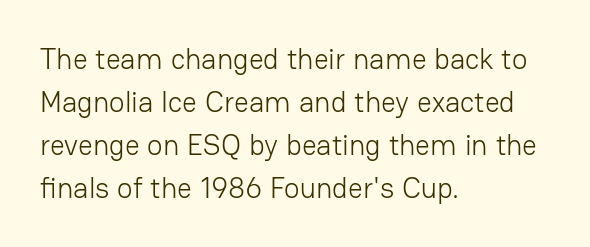
The image shows 29 px light sans-serif type, upright; set left-aligned, normal line spacing (1.48x), normal letter spacing, not underlined; low stroke contrast and a medium x-height.
